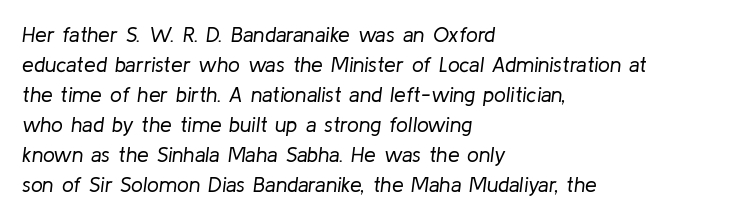
The image shows 21 px text type, italic (leaning right); set left-aligned, normal line spacing (1.43x), normal letter spacing, not underlined.
